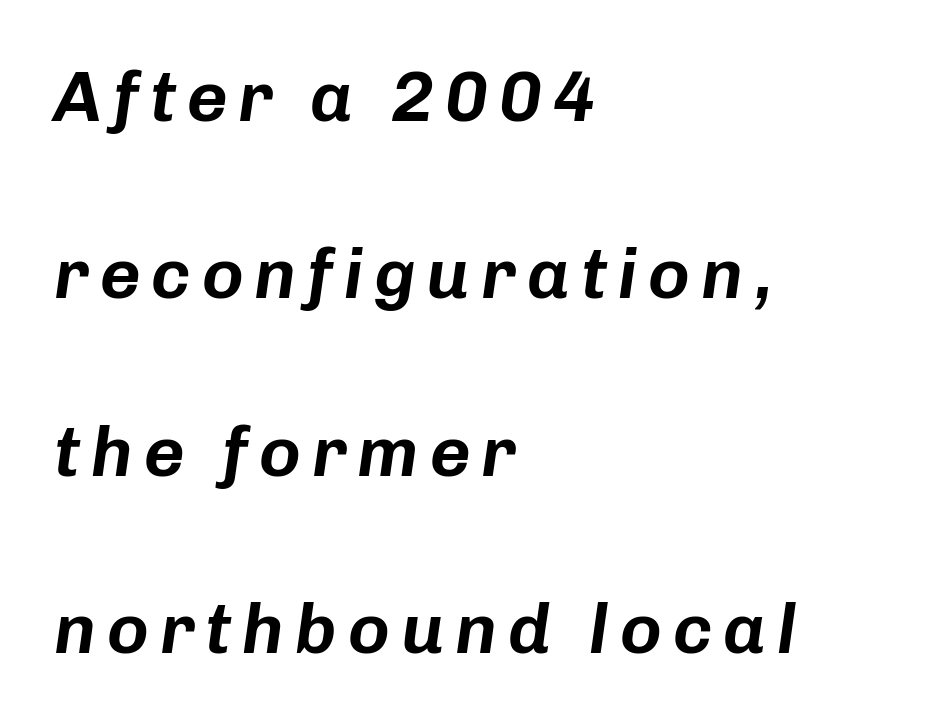
The image shows 71 px text type, italic (leaning right); set left-aligned, loose line spacing (2.5x), not underlined; low stroke contrast and a medium x-height.
